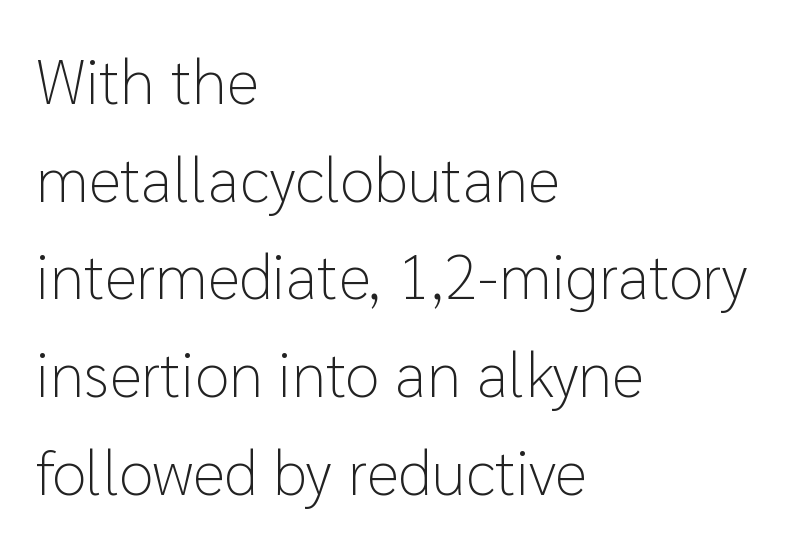
Q: Is the text bold? A: No.
Q: Is the text italic (slanted)? A: No, it is upright.
Q: Is the typeface a serif or a sans-serif typeface? A: Sans-serif.
Q: Is the text underlined? A: No.
Q: How is the paragraph aligned? A: Left-aligned.
Q: Is the spacing between letters normal or unusually wide? A: Normal.
Q: Is the spacing between lines tight, normal or loose? A: Normal.
Q: Width (condensed, normal, or wide)? A: Normal.
Q: Stroke contrast? A: Low.
Q: x-height? A: Medium.
Q: Monospaced? A: No.
